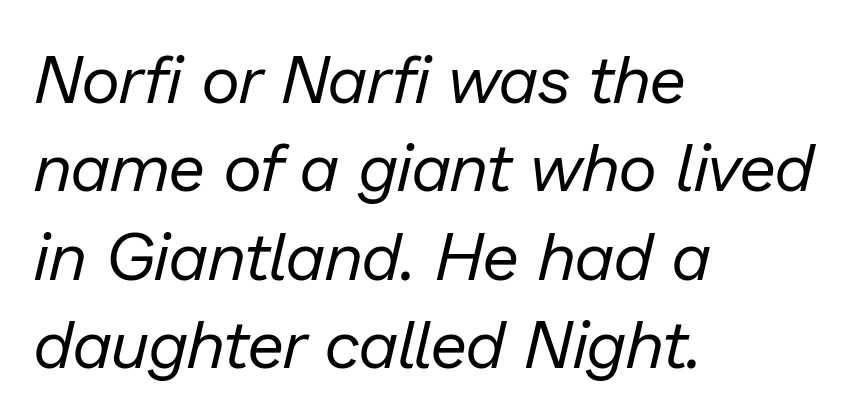
Q: Is the text bold? A: No.
Q: Is the text italic (slanted)? A: Yes, it leans right by about 13 degrees.
Q: Is the text underlined? A: No.
Q: How is the paragraph aligned? A: Left-aligned.
Q: Is the spacing between letters normal or unusually wide? A: Normal.
Q: Is the spacing between lines tight, normal or loose? A: Normal.
Q: Width (condensed, normal, or wide)? A: Normal.
Q: Stroke contrast? A: Low.
Q: x-height? A: Medium.
Q: Monospaced? A: No.
